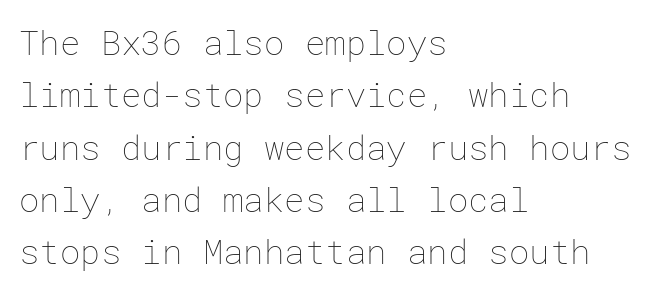
Line starts are locked; line ends wander. A roman cut, with each character standing at attention. Has an underline been added? It has not. Evenly set lines give the paragraph a standard silhouette. Each word holds together tightly as a unit, with standard inter-letter gaps. No heavy texture on the line: the type isn't bold.
